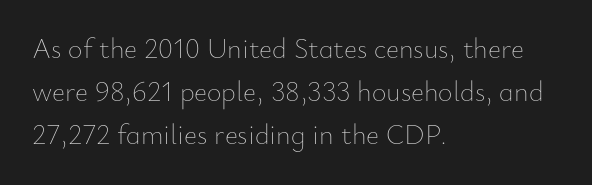
{"italic": "no", "bold": "no", "weight": "thin", "width": "normal", "stroke_contrast": "low", "x_height": "small", "monospaced": "no", "underline": "no", "align": "left", "line_spacing": "normal", "line_spacing_ratio": 1.53, "letter_spacing": "normal", "letter_spacing_em": 0.0, "glyph_px": 28}
